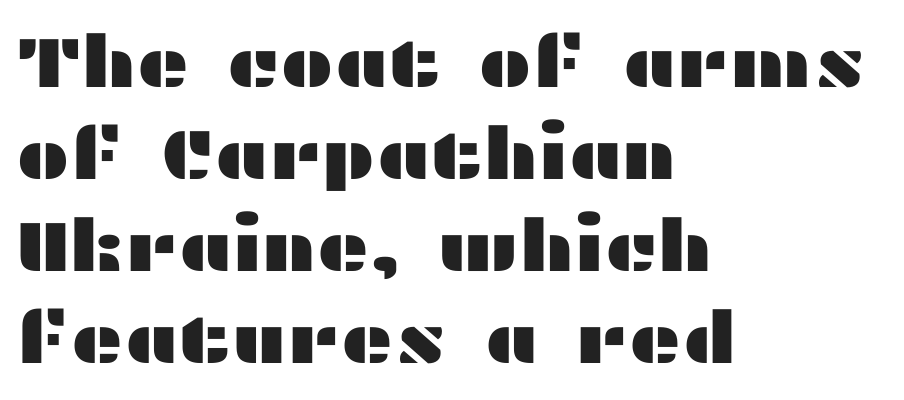
The image shows 72 px wide sans-serif type, upright; set left-aligned, normal line spacing (1.28x), normal letter spacing, not underlined; medium stroke contrast and a medium x-height.
